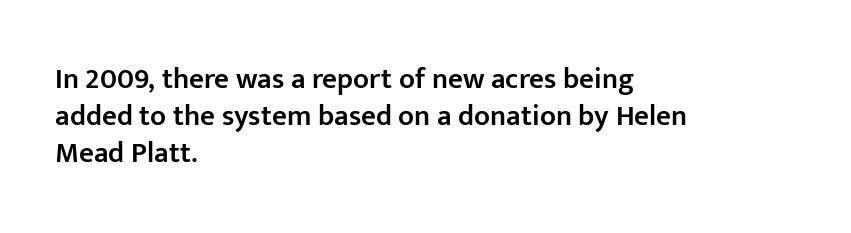
The glyphs are unaccompanied by any horizontal stroke below them. Short and long lines alike share a common starting point at left. Nothing sits at the stroke ends, so this counts as sans-serif. The letters sit at their default tracking, neither squeezed nor spread. The axis of the letterforms is exactly vertical.
